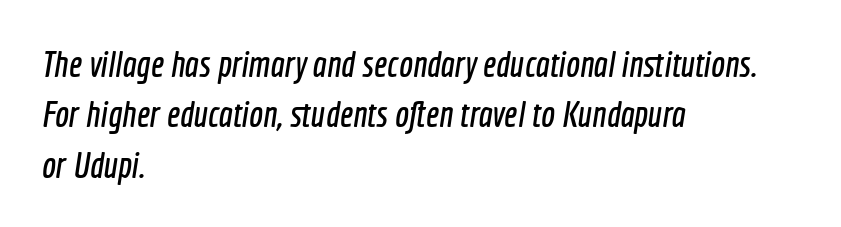
The image shows 37 px condensed sans-serif type; set left-aligned, normal line spacing (1.36x), normal letter spacing, not underlined; a medium x-height.
